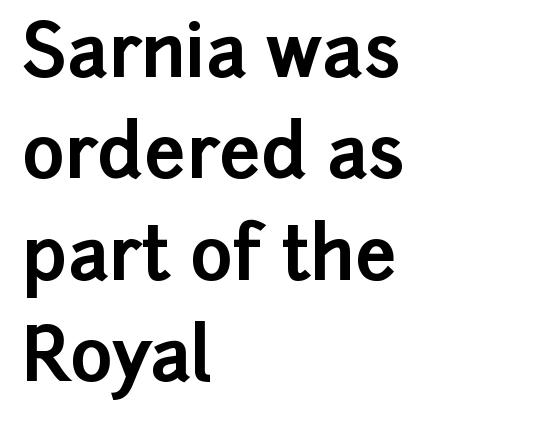
The image shows 73 px bold sans-serif type, upright; set left-aligned, normal line spacing (1.39x), normal letter spacing, not underlined; low stroke contrast and a medium x-height.
